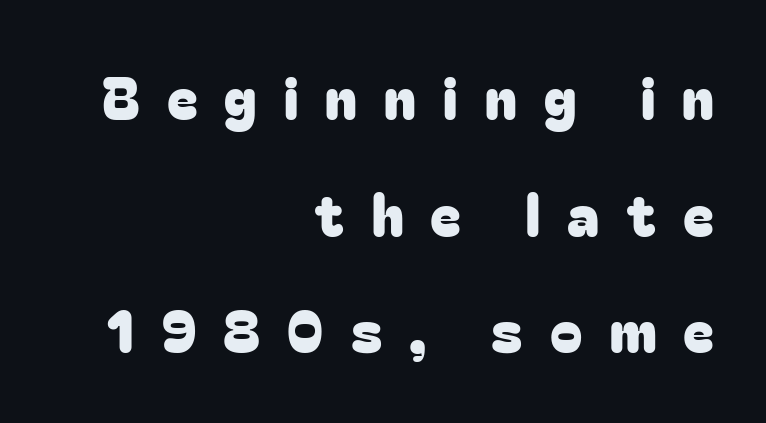
Q: Is the text italic (slanted)? A: No, it is upright.
Q: Is the typeface a serif or a sans-serif typeface? A: Sans-serif.
Q: Is the text underlined? A: No.
Q: How is the paragraph aligned? A: Right-aligned.
Q: Is the spacing between letters normal or unusually wide? A: Unusually wide.
Q: Is the spacing between lines tight, normal or loose? A: Loose.
Q: Width (condensed, normal, or wide)? A: Normal.
Q: Stroke contrast? A: Low.
Q: x-height? A: Medium.
Q: Monospaced? A: No.
